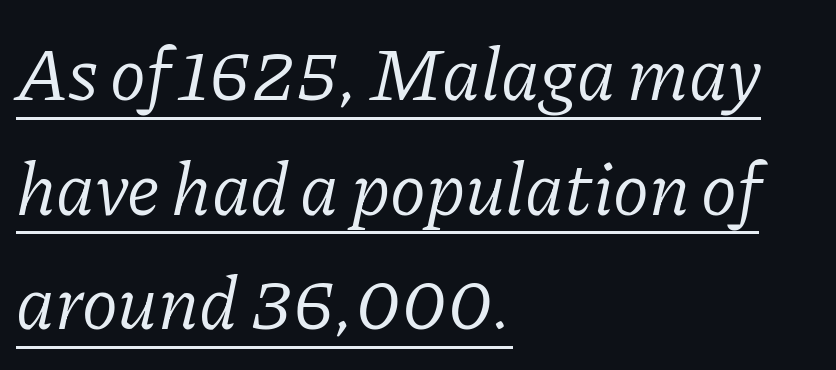
{"serif": "yes", "italic": "yes", "lean": "right", "slant_degrees": 11, "bold": "no", "weight": "light", "width": "normal", "stroke_contrast": "low", "x_height": "medium", "monospaced": "no", "underline": "yes", "align": "left", "line_spacing": "normal", "line_spacing_ratio": 1.53, "letter_spacing": "normal", "letter_spacing_em": 0.0, "glyph_px": 75}
